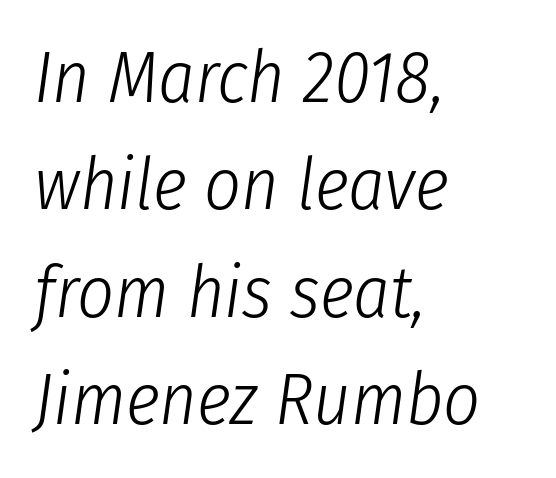
{"italic": "yes", "lean": "right", "slant_degrees": 8, "bold": "no", "weight": "light", "width": "condensed", "stroke_contrast": "low", "x_height": "medium", "monospaced": "no", "underline": "no", "align": "left", "line_spacing": "normal", "line_spacing_ratio": 1.49, "letter_spacing": "normal", "letter_spacing_em": 0.0, "glyph_px": 72}
